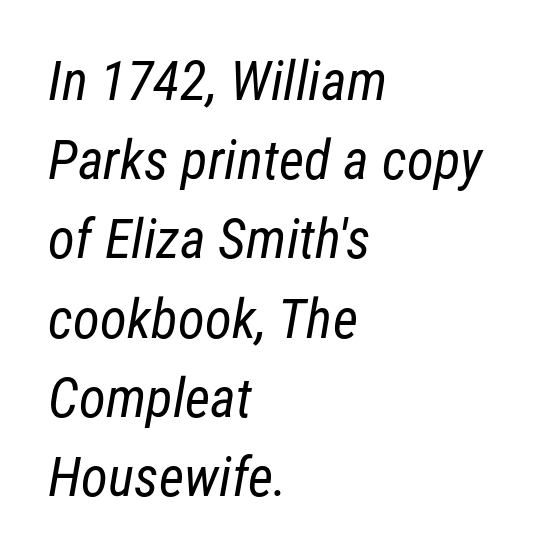
Varying glyph widths throughout — classic text-font behaviour. The characters are drawn with everyday or finer stroke widths. No word sits above an underline. Observe the absence of serifs on each vertical stroke in this sample.
